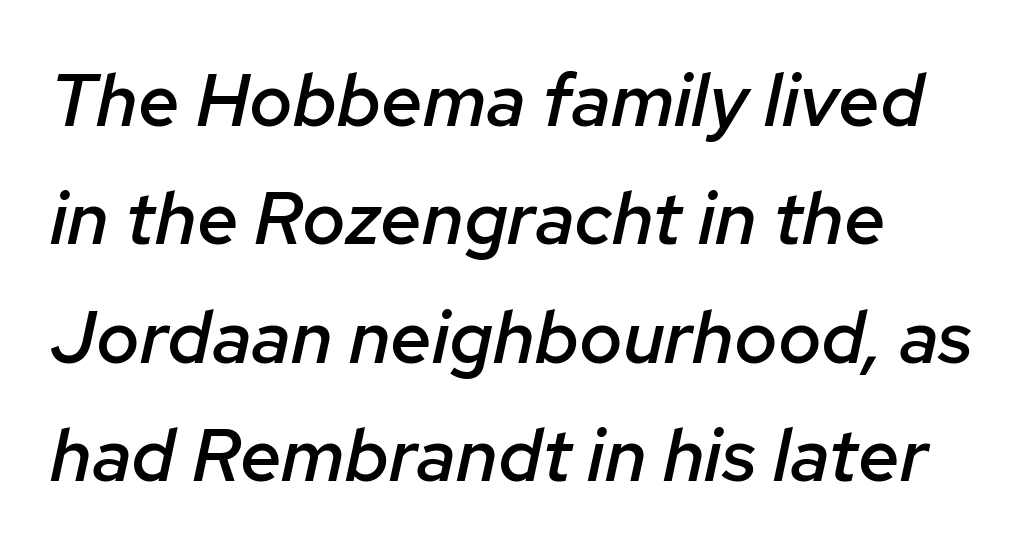
{"italic": "yes", "lean": "right", "slant_degrees": 12, "bold": "semi", "weight": "semibold", "width": "normal", "stroke_contrast": "low", "x_height": "medium", "monospaced": "no", "underline": "no", "align": "left", "line_spacing": "normal", "line_spacing_ratio": 1.6, "letter_spacing": "normal", "letter_spacing_em": 0.0, "glyph_px": 74}
